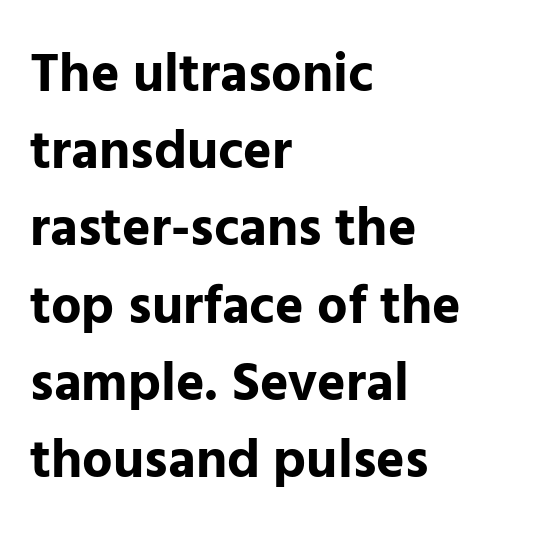
The image shows 54 px bold sans-serif type, upright; set left-aligned, normal line spacing (1.43x), normal letter spacing, not underlined; low stroke contrast and a medium x-height.
